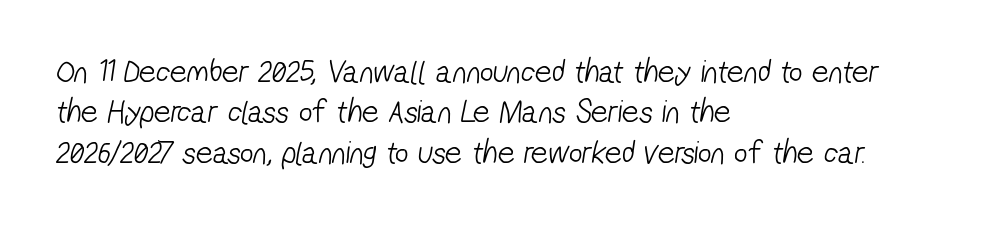
The image shows 33 px light, condensed sans-serif type; set left-aligned, line spacing 1.22x, normal letter spacing, not underlined; low stroke contrast and a medium x-height.
